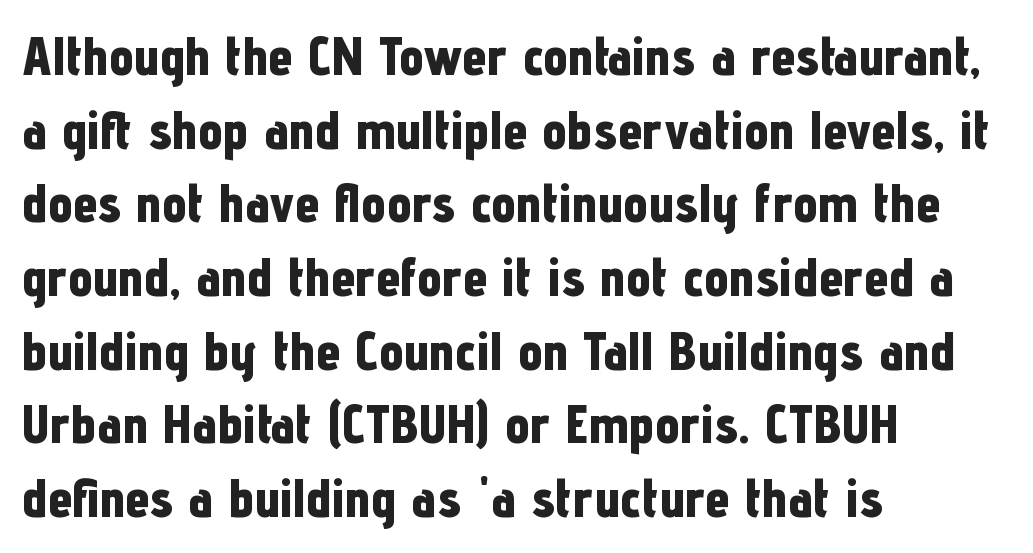
No italicization has been applied; the sample stays upright. The tracking reads as untouched default to a designer's eye. Note the varied advance widths — an 'i' is clearly narrower than an 'm'. Emphasis by weight is at full strength: bold.
